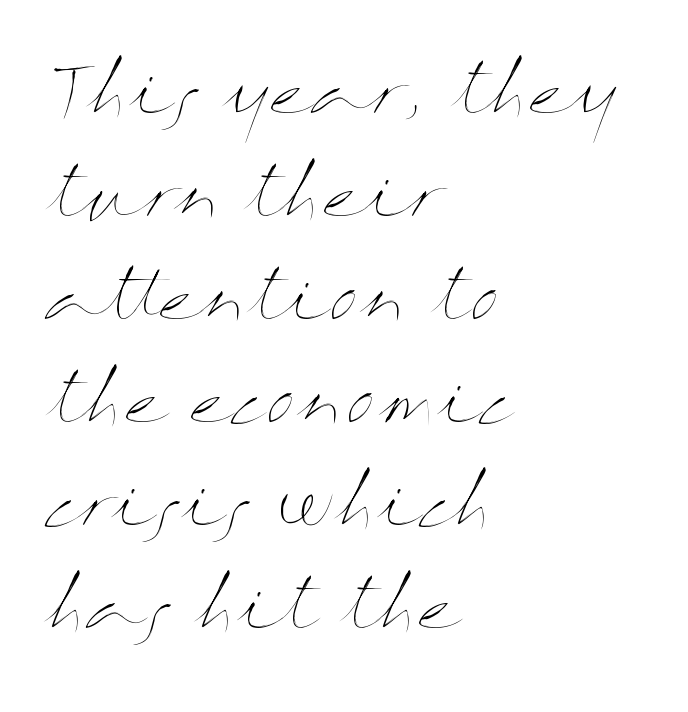
The image shows 66 px thin, wide type; set left-aligned, normal line spacing (1.56x), normal letter spacing, not underlined; medium stroke contrast and a medium x-height.
